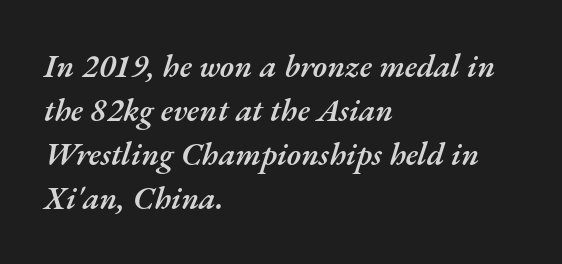
Q: Is the text bold? A: Semi-bold.
Q: Is the text italic (slanted)? A: Yes, it leans right by about 17 degrees.
Q: Is the text underlined? A: No.
Q: How is the paragraph aligned? A: Left-aligned.
Q: Is the spacing between letters normal or unusually wide? A: Normal.
Q: Is the spacing between lines tight, normal or loose? A: Normal.
Q: Width (condensed, normal, or wide)? A: Normal.
Q: Stroke contrast? A: Medium.
Q: x-height? A: Small.
Q: Monospaced? A: No.
